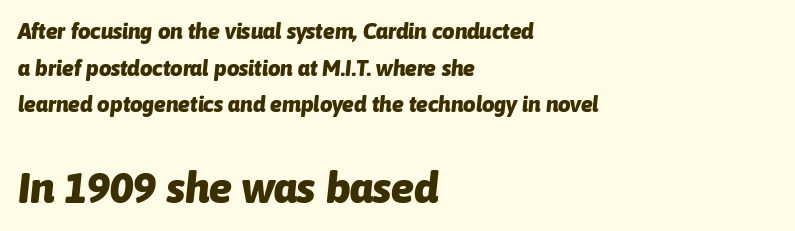
The image shows 43 px heavy type, italic (leaning right); set left-aligned, normal line spacing (1.66x), normal letter spacing, not underlined; the second (bottom) block is 1.95x larger; low stroke contrast and a medium x-height.
